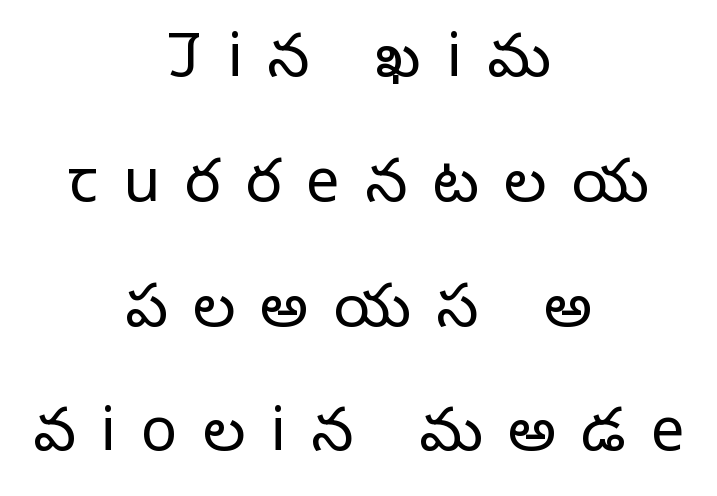
The image shows 60 px light sans-serif type, upright; set centered, loose line spacing (2.08x), unusually wide letter spacing (+0.42 em), not underlined; low stroke contrast and a medium x-height.
